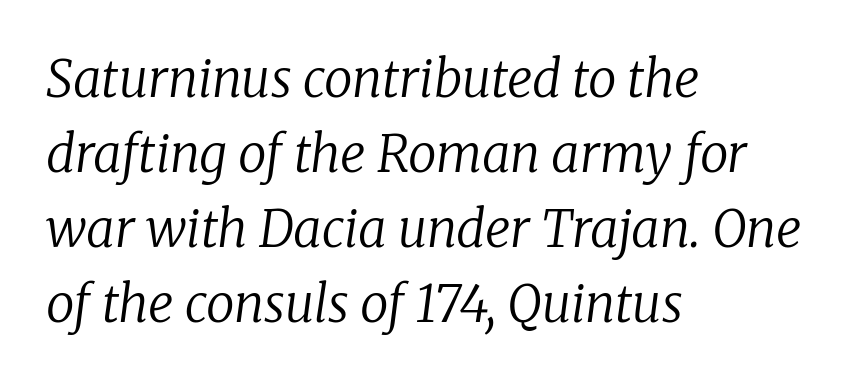
Q: Is the text bold? A: No.
Q: Is the text italic (slanted)? A: Yes, it leans right by about 8 degrees.
Q: Is the typeface a serif or a sans-serif typeface? A: Serif.
Q: Is the text underlined? A: No.
Q: How is the paragraph aligned? A: Left-aligned.
Q: Is the spacing between letters normal or unusually wide? A: Normal.
Q: Is the spacing between lines tight, normal or loose? A: Normal.
Q: Width (condensed, normal, or wide)? A: Normal.
Q: Stroke contrast? A: Low.
Q: x-height? A: Medium.
Q: Monospaced? A: No.
